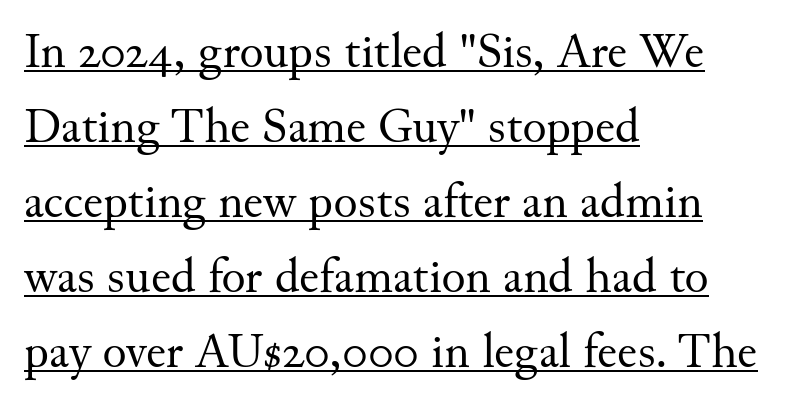
The image shows 50 px regular-weight serif type, upright; set left-aligned, normal line spacing (1.5x), normal letter spacing, underlined; medium stroke contrast and a small x-height.
